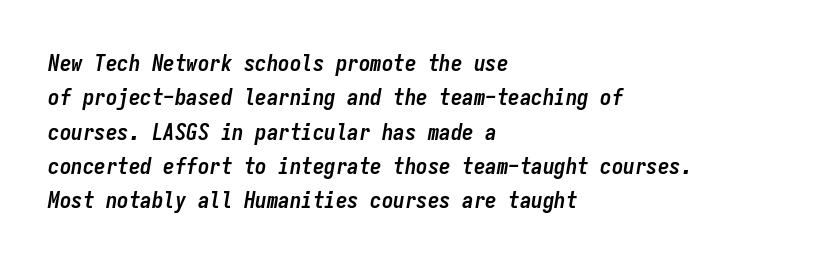
Q: Is the text bold? A: Yes.
Q: Is the text italic (slanted)? A: Yes, it leans right by about 9 degrees.
Q: Is the text underlined? A: No.
Q: How is the paragraph aligned? A: Left-aligned.
Q: Is the spacing between letters normal or unusually wide? A: Normal.
Q: Is the spacing between lines tight, normal or loose? A: Normal.
